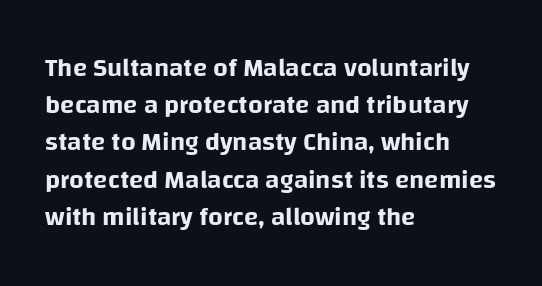
{"italic": "no", "underline": "no", "align": "left", "line_spacing": "normal", "line_spacing_ratio": 1.43, "letter_spacing": "normal", "letter_spacing_em": 0.0, "glyph_px": 26}
